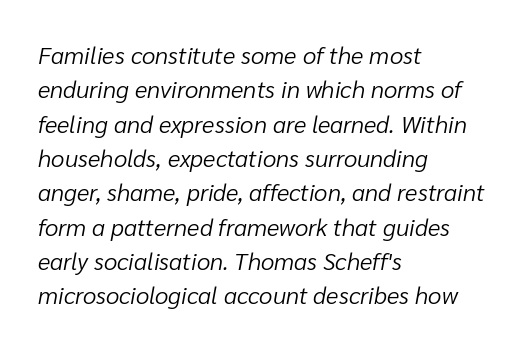
{"italic": "yes", "lean": "right", "slant_degrees": 10, "bold": "no", "underline": "no", "align": "left", "line_spacing": "normal", "line_spacing_ratio": 1.43, "letter_spacing": "normal", "letter_spacing_em": 0.0, "glyph_px": 24}
